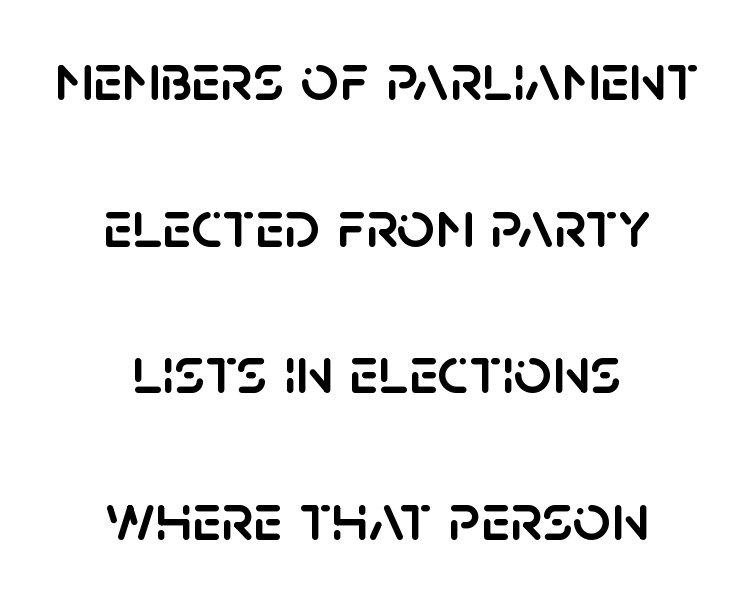
{"serif": "no", "italic": "no", "width": "normal", "stroke_contrast": "low", "x_height": "large", "monospaced": "no", "underline": "no", "align": "center", "line_spacing": "loose", "line_spacing_ratio": 2.19, "letter_spacing": "normal", "letter_spacing_em": 0.0, "glyph_px": 67}
